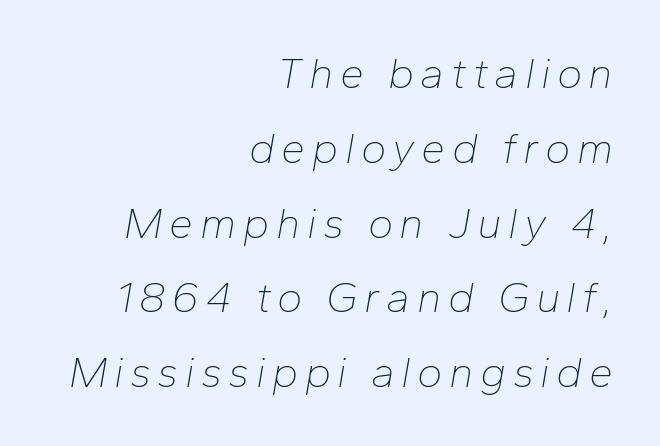
Does the copy run flush right? Yes — the right margin is perfectly even. The cut favours lightness, reaching ordinary text weight at its darkest. You could not count columns in this text — the font is proportionally spaced. Tall strokes in this sample are angled rather than plumb. Type without underlining.
